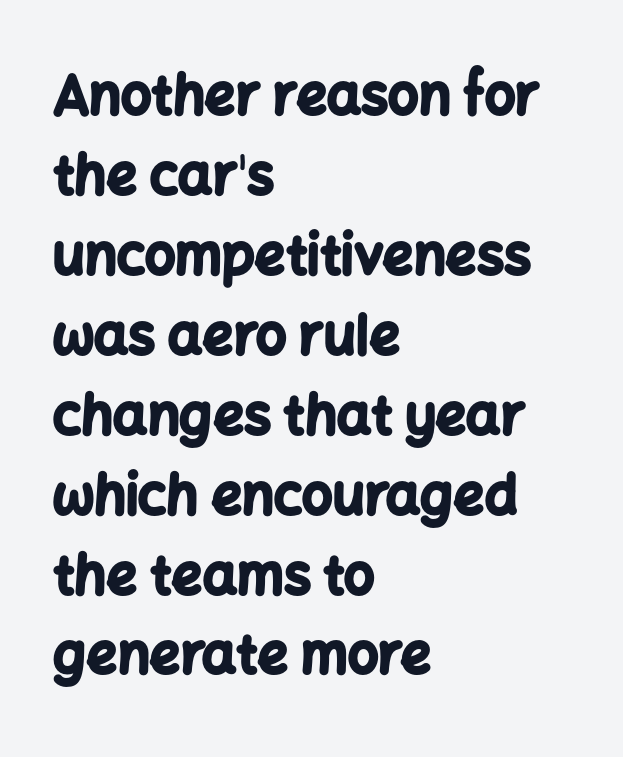
Q: Is the text bold? A: Yes.
Q: Is the text italic (slanted)? A: No, it is upright.
Q: Is the typeface a serif or a sans-serif typeface? A: Sans-serif.
Q: Is the text underlined? A: No.
Q: How is the paragraph aligned? A: Left-aligned.
Q: Is the spacing between letters normal or unusually wide? A: Normal.
Q: Is the spacing between lines tight, normal or loose? A: Normal.
Q: Width (condensed, normal, or wide)? A: Normal.
Q: Stroke contrast? A: Low.
Q: x-height? A: Medium.
Q: Monospaced? A: No.
